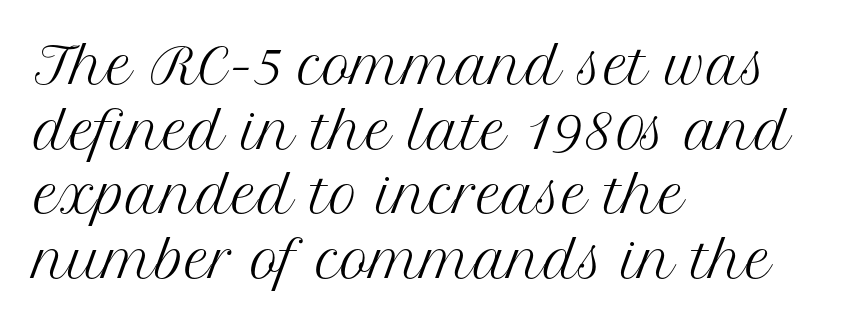
Compared with a centered layout, this one pins lines to the left instead. Tracking value appears to be zero — textbook default spacing. You could not count columns in this text — the font is proportionally spaced.
